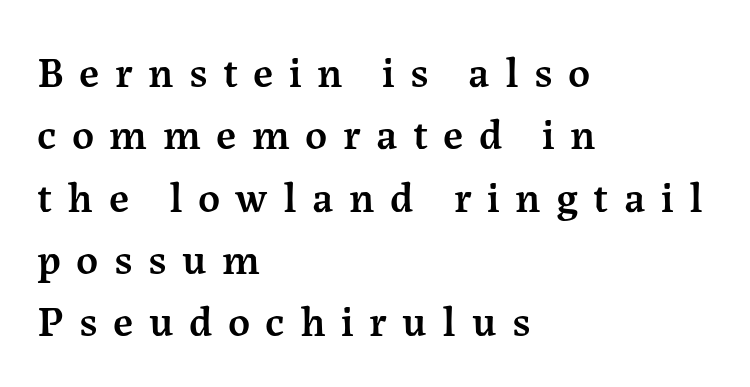
{"serif": "yes", "italic": "no", "bold": "semi", "weight": "semibold", "width": "normal", "stroke_contrast": "medium", "x_height": "medium", "monospaced": "no", "underline": "no", "align": "left", "line_spacing": "normal", "line_spacing_ratio": 1.45, "letter_spacing": "wide", "letter_spacing_em": 0.36, "glyph_px": 43}
